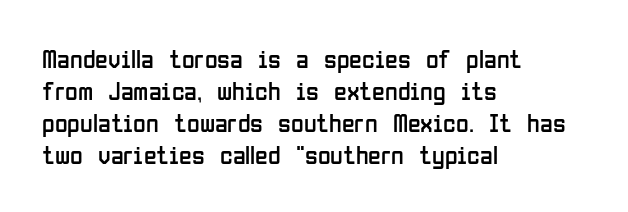
The image shows 26 px text type, upright; set left-aligned, line spacing 1.23x, normal letter spacing, not underlined.
